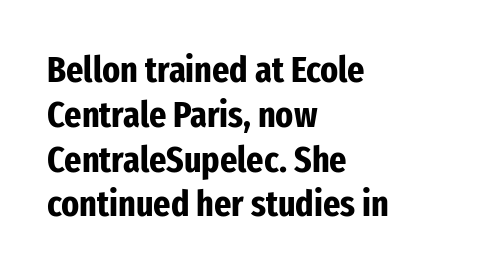
The image shows 37 px bold, condensed sans-serif type, upright; set left-aligned, line spacing 1.21x, normal letter spacing, not underlined; low stroke contrast and a medium x-height.
